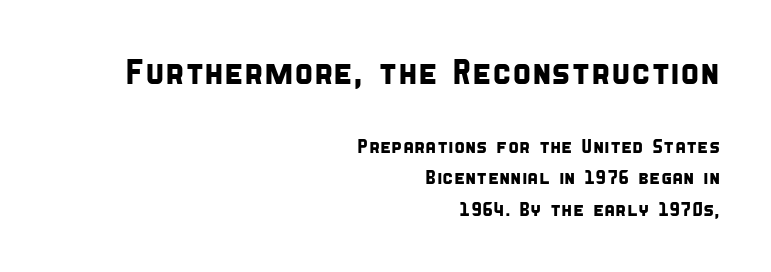
The image shows 35 px condensed sans-serif type; set right-aligned, normal line spacing (1.57x), normal letter spacing, not underlined; the first (top) block is 1.75x larger; low stroke contrast and a large x-height.
